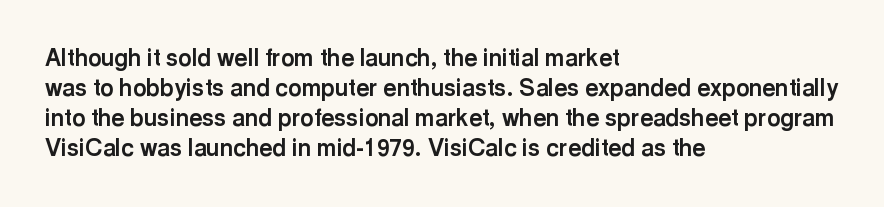
{"italic": "no", "bold": "yes", "underline": "no", "align": "left", "line_spacing": "normal", "line_spacing_ratio": 1.31, "letter_spacing": "normal", "letter_spacing_em": 0.0, "glyph_px": 23}
